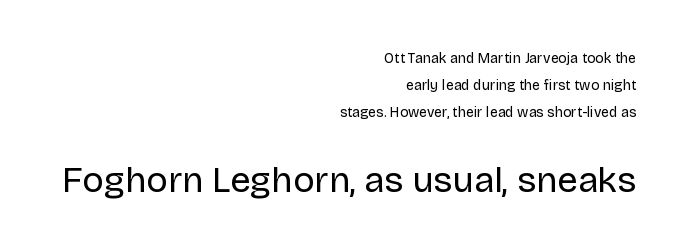
Q: Is the text bold? A: No.
Q: Is the text italic (slanted)? A: No, it is upright.
Q: Is the typeface a serif or a sans-serif typeface? A: Sans-serif.
Q: Is the text underlined? A: No.
Q: How is the paragraph aligned? A: Right-aligned.
Q: Is the spacing between letters normal or unusually wide? A: Normal.
Q: Is the spacing between lines tight, normal or loose? A: Loose.
Q: Which block of text is set in a larger size, the first (top) or the second (bottom)? A: The second (bottom) one.
Q: Width (condensed, normal, or wide)? A: Normal.
Q: Stroke contrast? A: Low.
Q: x-height? A: Large.
Q: Monospaced? A: No.
